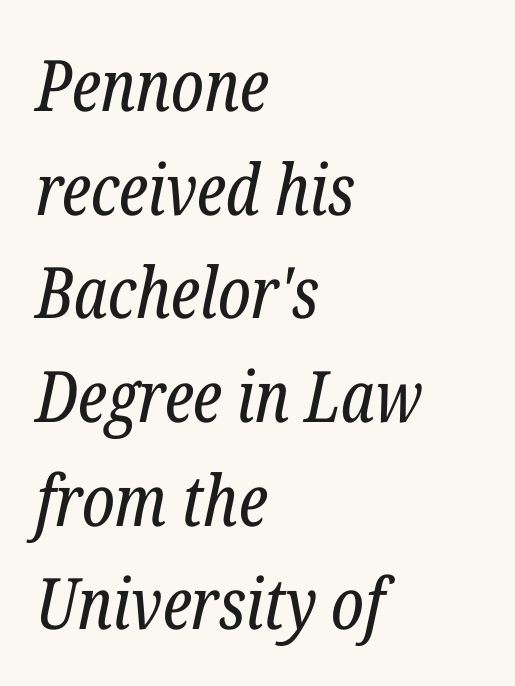
Each new line begins a customary step beneath the previous one. Looks like regular typesetting: each glyph gets only the width it needs. The line texture is even and compact thanks to regular tracking. If you drew a ruler down the left edge, every line would touch it.
